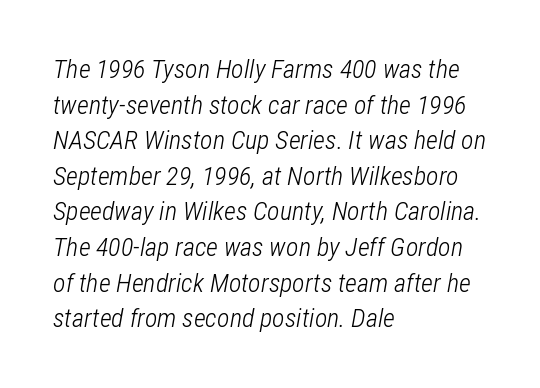
{"italic": "yes", "lean": "right", "slant_degrees": 12, "bold": "no", "underline": "no", "align": "left", "line_spacing": "normal", "line_spacing_ratio": 1.37, "letter_spacing": "normal", "letter_spacing_em": 0.0, "glyph_px": 26}
